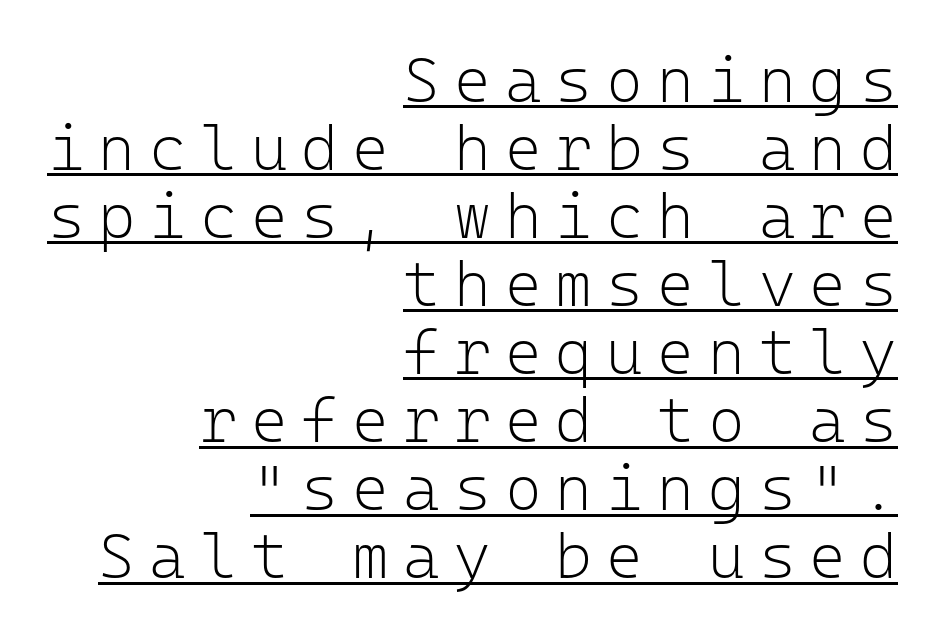
{"serif": "no", "italic": "no", "bold": "no", "weight": "light", "width": "normal", "stroke_contrast": "low", "x_height": "medium", "monospaced": "yes", "underline": "yes", "align": "right", "line_spacing": "tight", "line_spacing_ratio": 1.08, "letter_spacing": "wide", "letter_spacing_em": 0.22, "glyph_px": 63}
